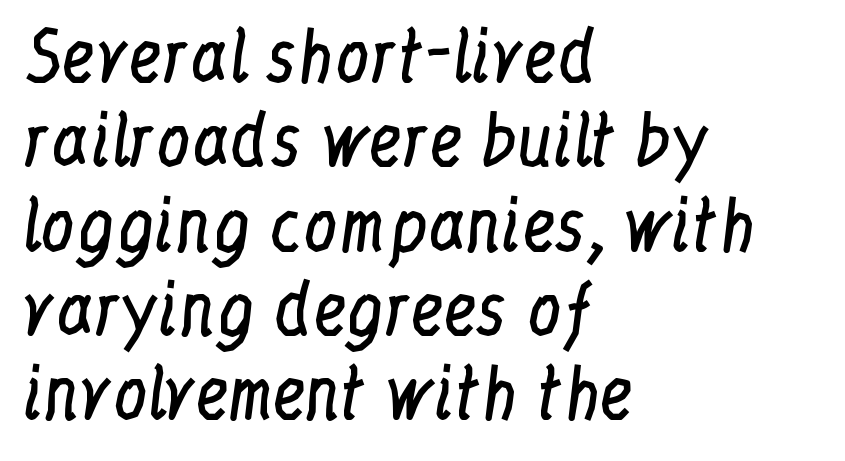
These lines are composed in type with serifs. In CSS terms this would be text-align: left. A typesetter would call this zero additional tracking. Counters stay open thanks to moderate or lighter strokes.
